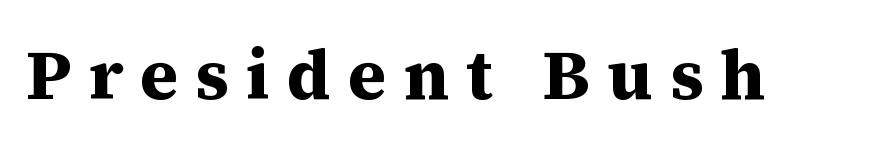
Type style note: has serifs. Letter spacing: wide. Compared with an ordinary text face, these strokes are far heavier — a full bold. When letters stand straight like this, we call the style roman or upright. Each letter keeps its own natural width here, so spacing adapts to shape. The gap between lines stays unmarked.
